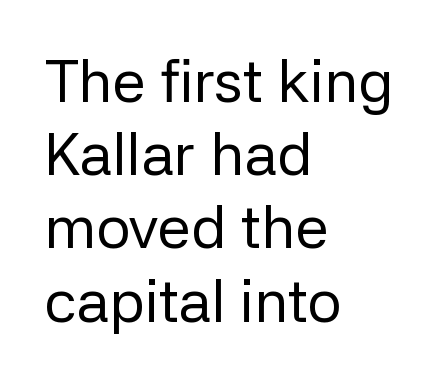
Q: Is the text bold? A: No.
Q: Is the text italic (slanted)? A: No, it is upright.
Q: Is the typeface a serif or a sans-serif typeface? A: Sans-serif.
Q: Is the text underlined? A: No.
Q: How is the paragraph aligned? A: Left-aligned.
Q: Is the spacing between letters normal or unusually wide? A: Normal.
Q: Width (condensed, normal, or wide)? A: Normal.
Q: Stroke contrast? A: Low.
Q: x-height? A: Medium.
Q: Monospaced? A: No.
